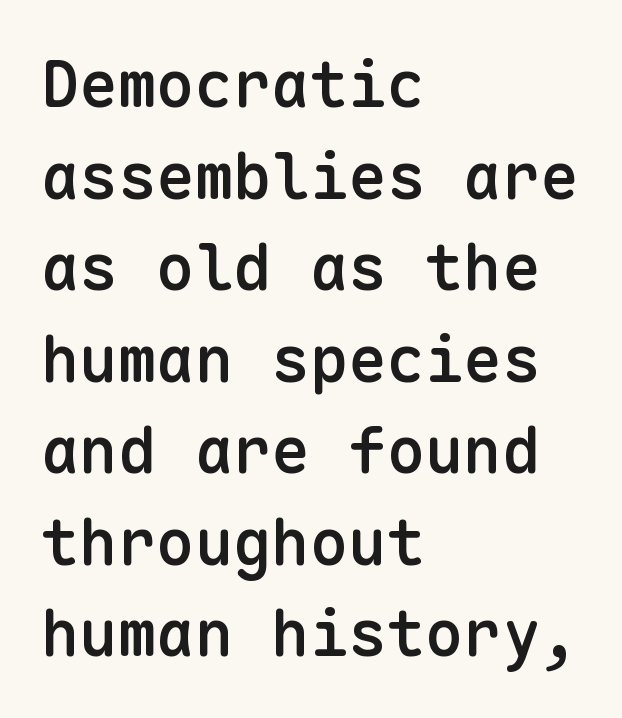
{"serif": "no", "italic": "no", "bold": "semi", "weight": "semibold", "width": "normal", "stroke_contrast": "low", "x_height": "medium", "monospaced": "yes", "underline": "no", "align": "left", "line_spacing": "normal", "line_spacing_ratio": 1.43, "letter_spacing": "normal", "letter_spacing_em": 0.0, "glyph_px": 64}
